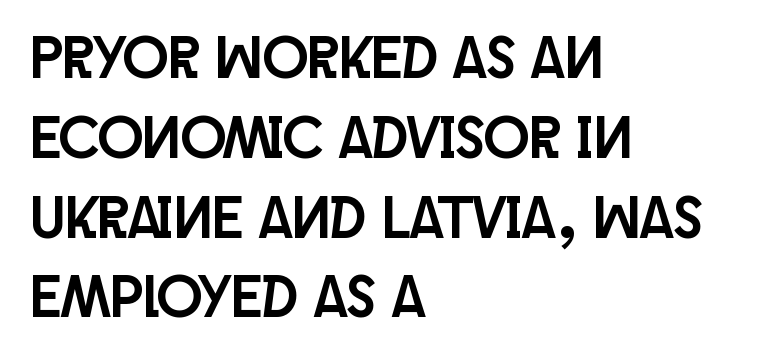
Q: Is the text italic (slanted)? A: No, it is upright.
Q: Is the typeface a serif or a sans-serif typeface? A: Sans-serif.
Q: Is the text underlined? A: No.
Q: How is the paragraph aligned? A: Left-aligned.
Q: Is the spacing between letters normal or unusually wide? A: Normal.
Q: Is the spacing between lines tight, normal or loose? A: Normal.
Q: Width (condensed, normal, or wide)? A: Condensed.
Q: Stroke contrast? A: Low.
Q: x-height? A: Large.
Q: Monospaced? A: No.
